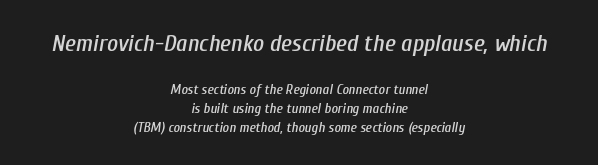
Q: Is the text italic (slanted)? A: Yes, it leans right by about 10 degrees.
Q: Is the text underlined? A: No.
Q: How is the paragraph aligned? A: Centered.
Q: Is the spacing between letters normal or unusually wide? A: Normal.
Q: Is the spacing between lines tight, normal or loose? A: Normal.
Q: Which block of text is set in a larger size, the first (top) or the second (bottom)? A: The first (top) one.
